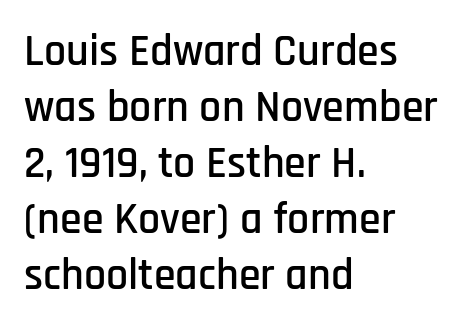
The rendering shows plain stroke endings on the letterforms — a sans-serif design. Baseline-to-baseline distance is the conventional proportion of letter height. Horizontal alignment here is leftward, the default for most running prose. Does extra space separate the letters? No, they use regular spacing. Posture: vertical. Glance below the letters and you will spot only blank space.
